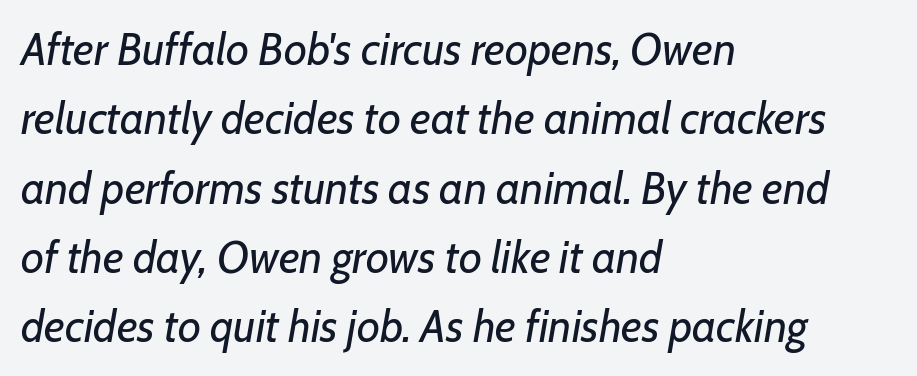
{"italic": "yes", "lean": "right", "slant_degrees": 7, "bold": "no", "weight": "regular", "width": "normal", "stroke_contrast": "low", "x_height": "medium", "monospaced": "no", "underline": "no", "align": "left", "line_spacing": "normal", "line_spacing_ratio": 1.54, "letter_spacing": "normal", "letter_spacing_em": 0.0, "glyph_px": 45}
